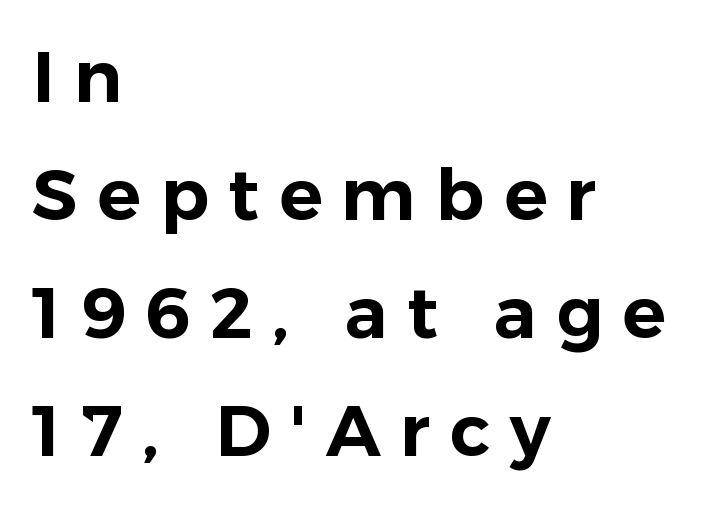
The image shows 72 px sans-serif type, upright; set left-aligned, normal line spacing (1.64x), unusually wide letter spacing (+0.27 em), not underlined; low stroke contrast and a medium x-height.
